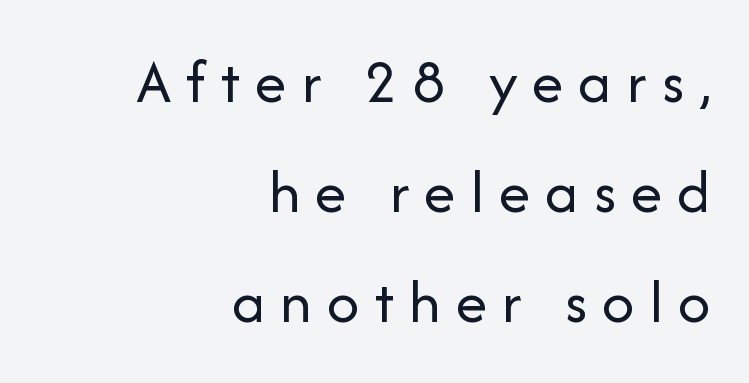
A typesetter would call this proportional, since set widths differ per character. The letterforms stand isolated, each surrounded by extra space. In terms of letterform style, serifs are entirely absent. Descenders are the only things crossing below the line. On a weight scale, this lands at 450 or below.
